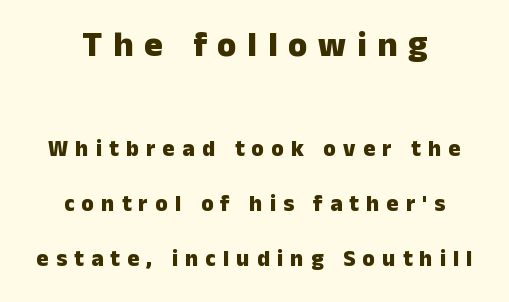
The image shows 35 px heavy sans-serif type, upright; set centered, loose line spacing (2.39x), unusually wide letter spacing (+0.31 em), not underlined; the first (top) block is 1.52x larger; low stroke contrast and a medium x-height.
